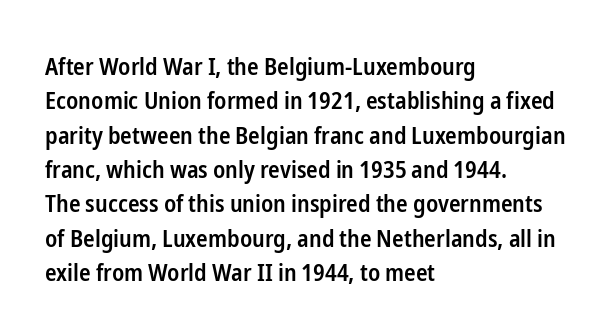
{"italic": "no", "bold": "semi", "underline": "no", "align": "left", "line_spacing": "normal", "line_spacing_ratio": 1.43, "letter_spacing": "normal", "letter_spacing_em": 0.0, "glyph_px": 24}
